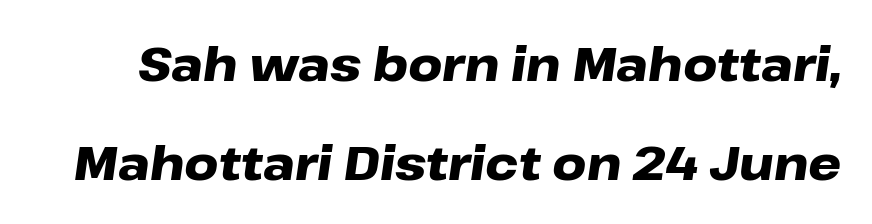
The image shows 47 px heavy, wide type, italic (leaning right); set loose line spacing (2.1x), normal letter spacing, not underlined; low stroke contrast and a medium x-height.
